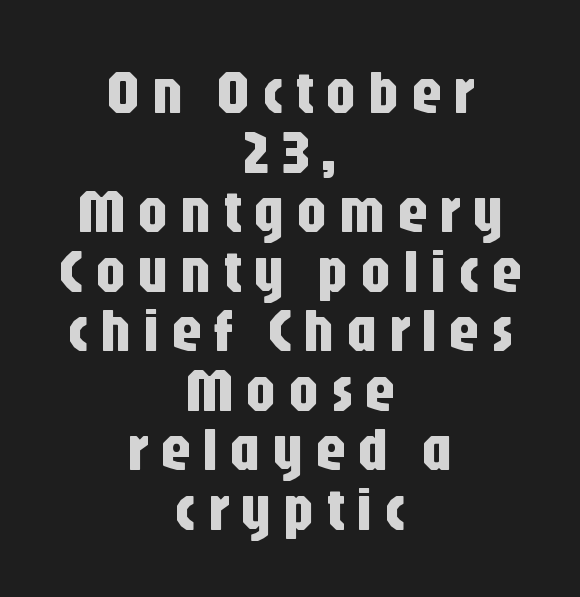
Q: Is the text italic (slanted)? A: No, it is upright.
Q: Is the typeface a serif or a sans-serif typeface? A: Sans-serif.
Q: Is the text underlined? A: No.
Q: How is the paragraph aligned? A: Centered.
Q: Is the spacing between lines tight, normal or loose? A: Tight.
Q: Width (condensed, normal, or wide)? A: Condensed.
Q: Stroke contrast? A: Low.
Q: x-height? A: Large.
Q: Monospaced? A: No.
